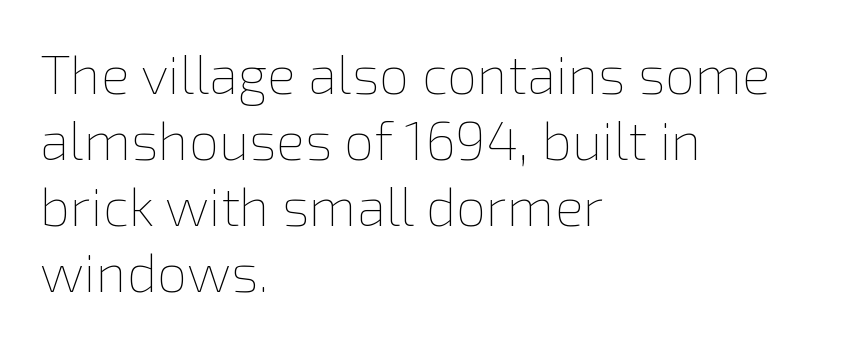
Q: Is the text bold? A: No.
Q: Is the text italic (slanted)? A: No, it is upright.
Q: Is the text underlined? A: No.
Q: How is the paragraph aligned? A: Left-aligned.
Q: Is the spacing between letters normal or unusually wide? A: Normal.
Q: Width (condensed, normal, or wide)? A: Normal.
Q: x-height? A: Medium.
Q: Monospaced? A: No.
